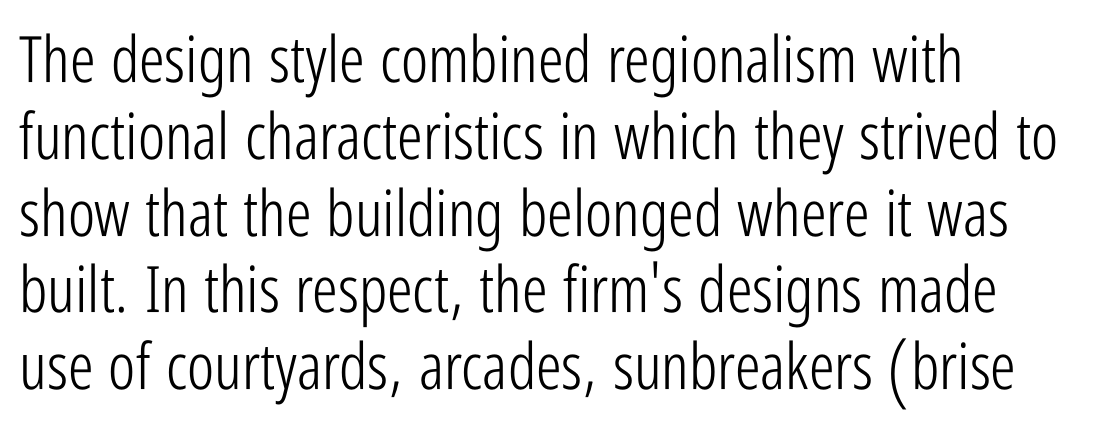
{"serif": "no", "italic": "no", "bold": "no", "weight": "light", "width": "condensed", "stroke_contrast": "low", "x_height": "medium", "monospaced": "no", "underline": "no", "align": "left", "line_spacing_ratio": 1.2, "letter_spacing": "normal", "letter_spacing_em": 0.0, "glyph_px": 64}
